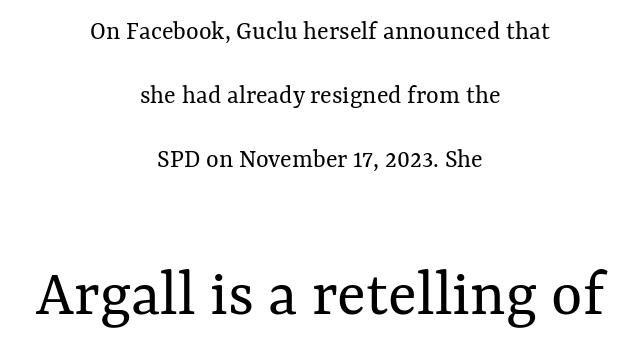
Q: Is the text bold? A: No.
Q: Is the text italic (slanted)? A: No, it is upright.
Q: Is the text underlined? A: No.
Q: How is the paragraph aligned? A: Centered.
Q: Is the spacing between letters normal or unusually wide? A: Normal.
Q: Is the spacing between lines tight, normal or loose? A: Loose.
Q: Which block of text is set in a larger size, the first (top) or the second (bottom)? A: The second (bottom) one.
Q: Width (condensed, normal, or wide)? A: Normal.
Q: Stroke contrast? A: Medium.
Q: x-height? A: Medium.
Q: Monospaced? A: No.
